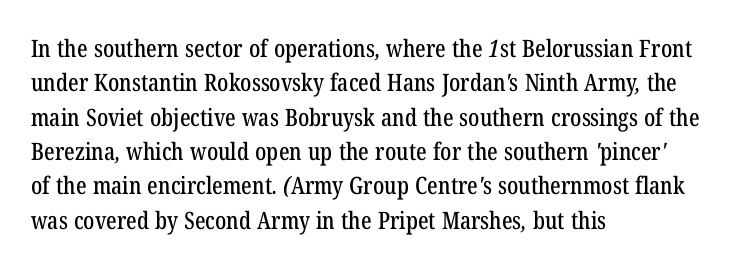
Q: Is the text underlined? A: No.
Q: How is the paragraph aligned? A: Left-aligned.
Q: Is the spacing between letters normal or unusually wide? A: Normal.
Q: Is the spacing between lines tight, normal or loose? A: Normal.
